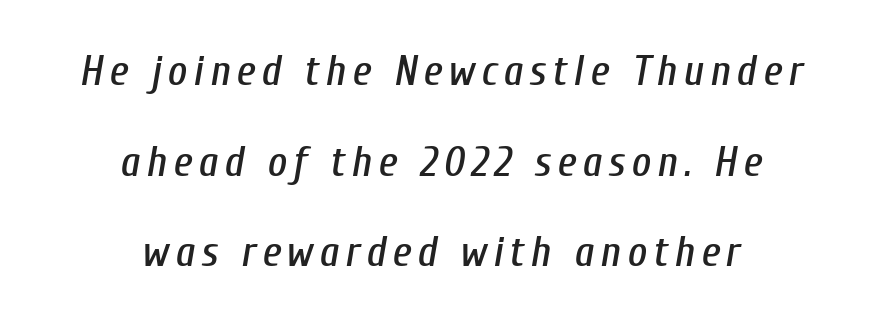
{"italic": "yes", "lean": "right", "slant_degrees": 10, "width": "condensed", "stroke_contrast": "low", "x_height": "medium", "monospaced": "no", "underline": "no", "align": "center", "line_spacing": "loose", "line_spacing_ratio": 2.16, "glyph_px": 42}
